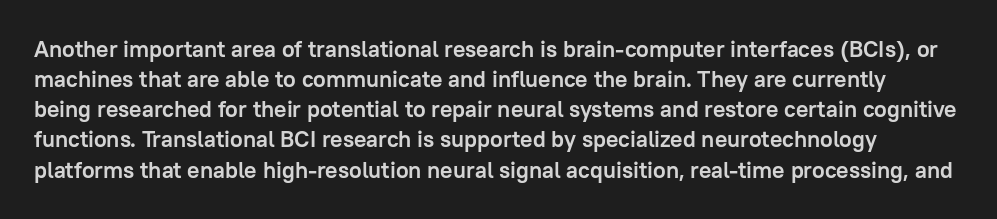
As a designer I'd log this as weight 700, bold. Italic? Not at all — the glyphs are vertical. Type without underlining. Letter spacing: default. Compared with typical paragraphs, the rows here are spaced about the same.
